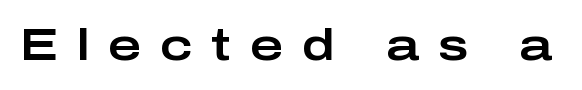
Q: Is the text italic (slanted)? A: No, it is upright.
Q: Is the typeface a serif or a sans-serif typeface? A: Sans-serif.
Q: Is the text underlined? A: No.
Q: Is the spacing between letters normal or unusually wide? A: Unusually wide.
Q: Width (condensed, normal, or wide)? A: Wide.
Q: Stroke contrast? A: Low.
Q: x-height? A: Medium.
Q: Monospaced? A: No.
